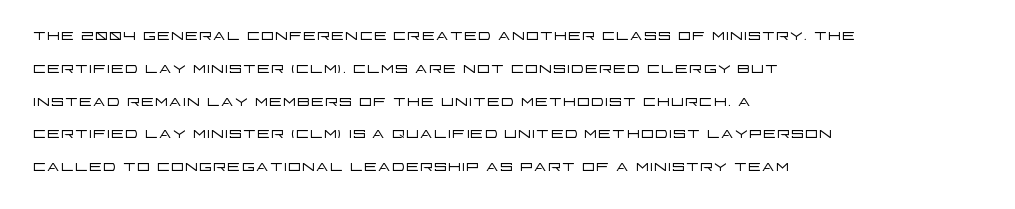
Upright lettering throughout. The rows are spaced the way most documents space them. These lines stack with their left ends in a neat column. The space beneath each line is pristine and unruled. This sample uses plain, unmodified letter spacing. Stem width sits at or under what a default text font uses.
